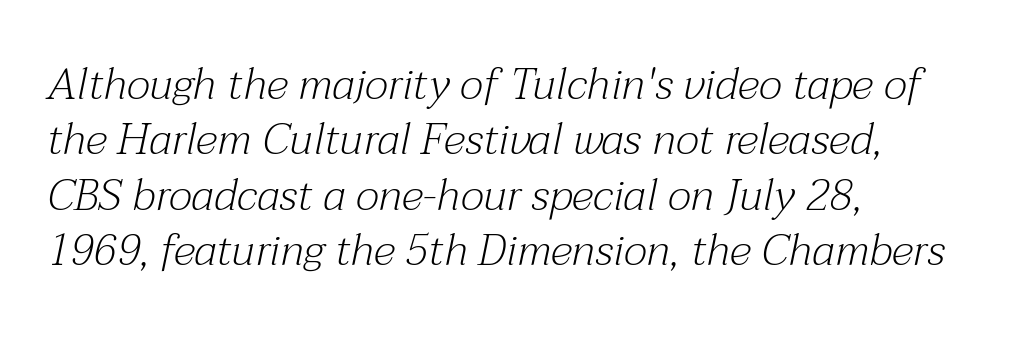
{"serif": "yes", "italic": "yes", "lean": "right", "slant_degrees": 12, "bold": "no", "weight": "light", "width": "normal", "stroke_contrast": "medium", "x_height": "medium", "monospaced": "no", "underline": "no", "align": "left", "line_spacing": "normal", "line_spacing_ratio": 1.26, "letter_spacing": "normal", "letter_spacing_em": 0.0, "glyph_px": 44}
